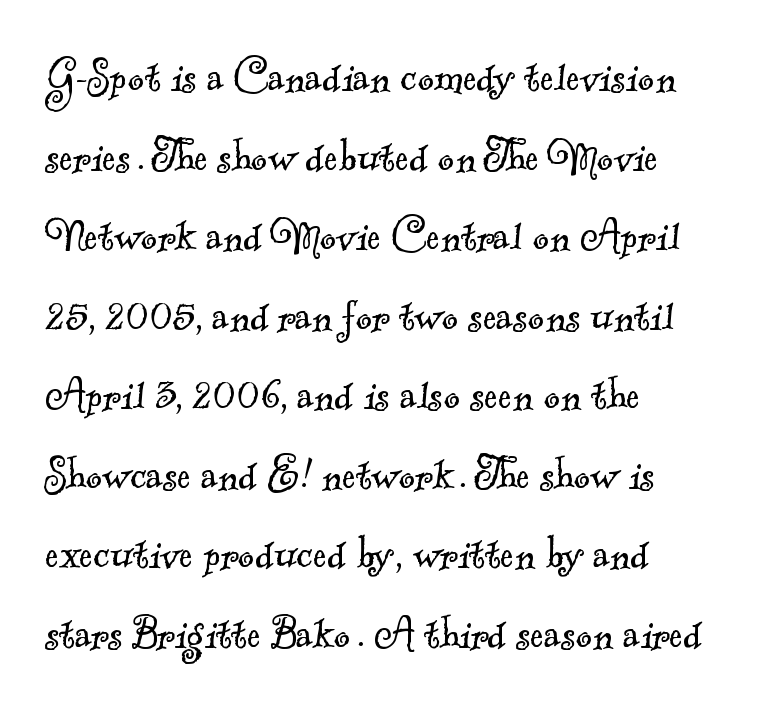
Characters follow at the spacing the type designer built in. Alignment: flush left. You could not count columns in this text — the font is proportionally spaced. Glance below the letters and you will spot only blank space. The face used here is seriffed, in the tradition of book romans.
